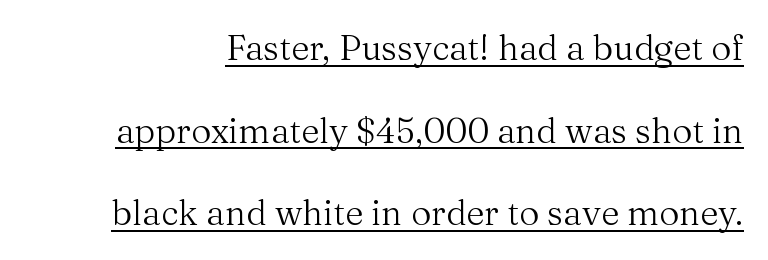
The image shows 35 px regular-weight serif type, upright; set loose line spacing (2.36x), normal letter spacing, underlined; medium stroke contrast and a medium x-height.
